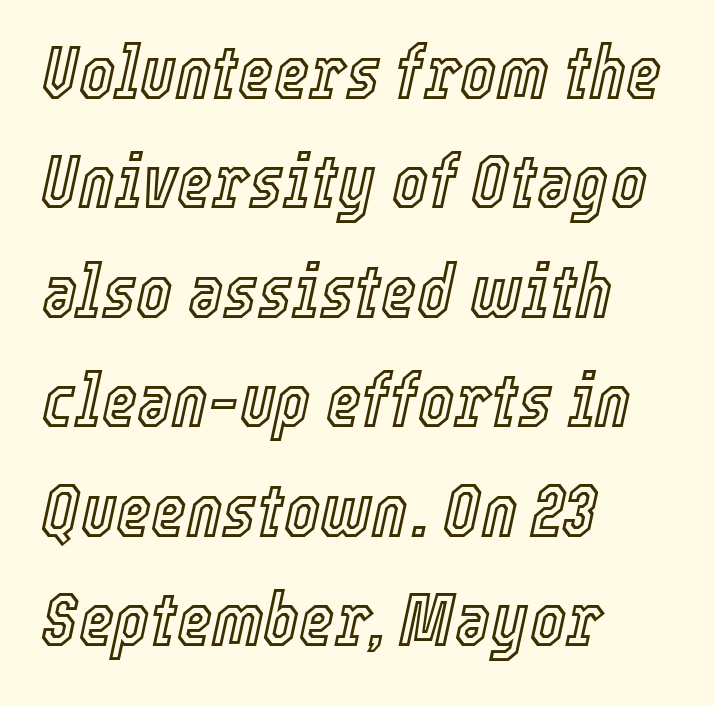
The image shows 76 px condensed type, italic (leaning right); set left-aligned, normal line spacing (1.44x), normal letter spacing, not underlined; a medium x-height.
